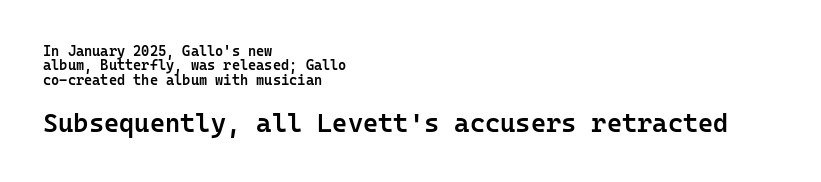
Unlike italic type, these characters show no tilt at all. Does the weight exceed regular? Yes, but only to semibold. The vertical gap from one line to the next is small. Anything drawn beneath the words? Only blank space. Horizontal alignment here is leftward, the default for most running prose. Size hierarchy here favors the trailing block over the leading one.
